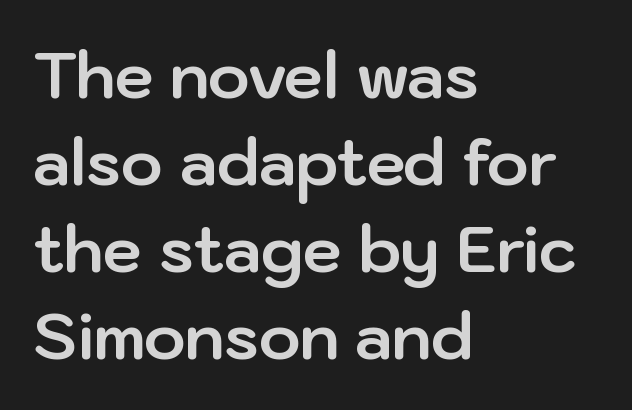
These lines were composed using upright roman letters. The designer went with a sans here, leaving each stem footless. Compared with typical paragraphs, the rows here are spaced about the same. You'd pick this weight for a headline — it's a proper bold. Each word holds together tightly as a unit, with standard inter-letter gaps.
